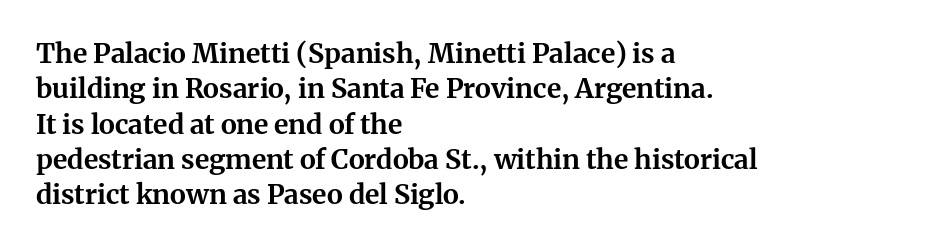
The image shows 27 px bold type, upright; set left-aligned, normal line spacing (1.31x), normal letter spacing, not underlined.
